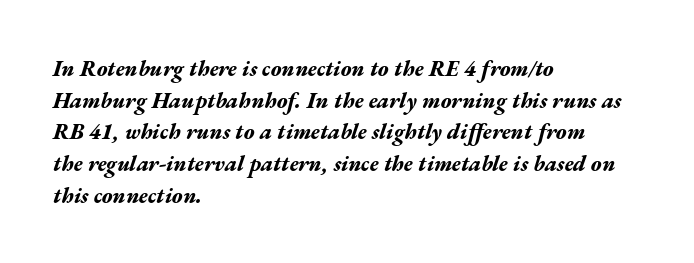
Emphasis-style slanted type is in use. Check under the words: just untouched page. Vertically, the passage feels balanced, rows spaced as you'd expect. Where is the straight margin? On the left. As a designer I'd log this as weight 700, bold.
